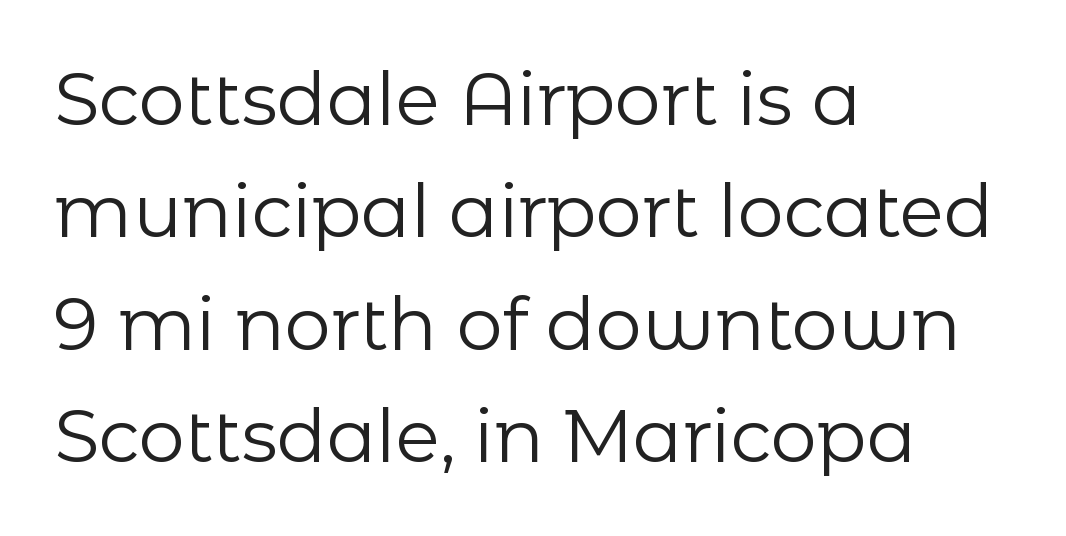
Q: Is the text bold? A: No.
Q: Is the text italic (slanted)? A: No, it is upright.
Q: Is the typeface a serif or a sans-serif typeface? A: Sans-serif.
Q: Is the text underlined? A: No.
Q: How is the paragraph aligned? A: Left-aligned.
Q: Is the spacing between letters normal or unusually wide? A: Normal.
Q: Is the spacing between lines tight, normal or loose? A: Normal.
Q: Width (condensed, normal, or wide)? A: Normal.
Q: Stroke contrast? A: Low.
Q: x-height? A: Medium.
Q: Monospaced? A: No.
